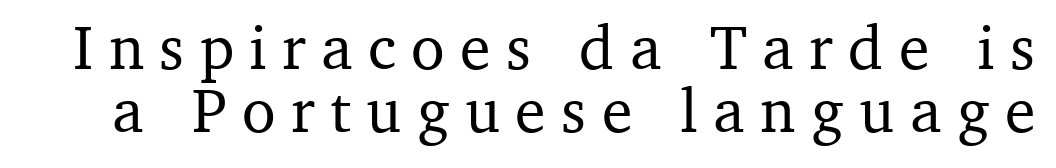
Q: Is the text italic (slanted)? A: No, it is upright.
Q: Is the typeface a serif or a sans-serif typeface? A: Serif.
Q: Is the text underlined? A: No.
Q: Is the spacing between letters normal or unusually wide? A: Unusually wide.
Q: Is the spacing between lines tight, normal or loose? A: Tight.
Q: Width (condensed, normal, or wide)? A: Normal.
Q: Stroke contrast? A: Medium.
Q: x-height? A: Medium.
Q: Monospaced? A: No.
